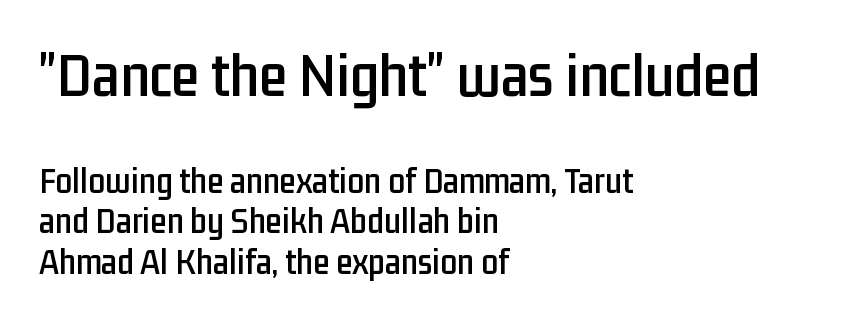
Q: Is the text italic (slanted)? A: No, it is upright.
Q: Is the typeface a serif or a sans-serif typeface? A: Sans-serif.
Q: Is the text underlined? A: No.
Q: How is the paragraph aligned? A: Left-aligned.
Q: Is the spacing between letters normal or unusually wide? A: Normal.
Q: Is the spacing between lines tight, normal or loose? A: Tight.
Q: Which block of text is set in a larger size, the first (top) or the second (bottom)? A: The first (top) one.
Q: Width (condensed, normal, or wide)? A: Condensed.
Q: Stroke contrast? A: Low.
Q: x-height? A: Medium.
Q: Monospaced? A: No.
